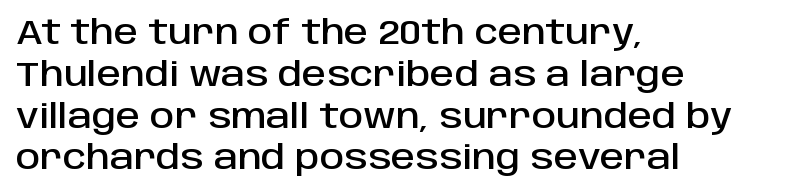
{"serif": "no", "italic": "no", "width": "normal", "stroke_contrast": "low", "x_height": "large", "monospaced": "no", "underline": "no", "align": "left", "line_spacing_ratio": 1.23, "letter_spacing": "normal", "letter_spacing_em": 0.0, "glyph_px": 34}
